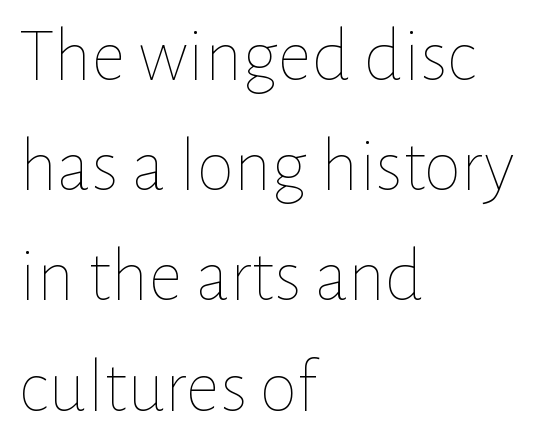
Q: Is the text bold? A: No.
Q: Is the text italic (slanted)? A: No, it is upright.
Q: Is the text underlined? A: No.
Q: How is the paragraph aligned? A: Left-aligned.
Q: Is the spacing between letters normal or unusually wide? A: Normal.
Q: Is the spacing between lines tight, normal or loose? A: Normal.
Q: Width (condensed, normal, or wide)? A: Normal.
Q: Stroke contrast? A: Low.
Q: x-height? A: Medium.
Q: Monospaced? A: No.
